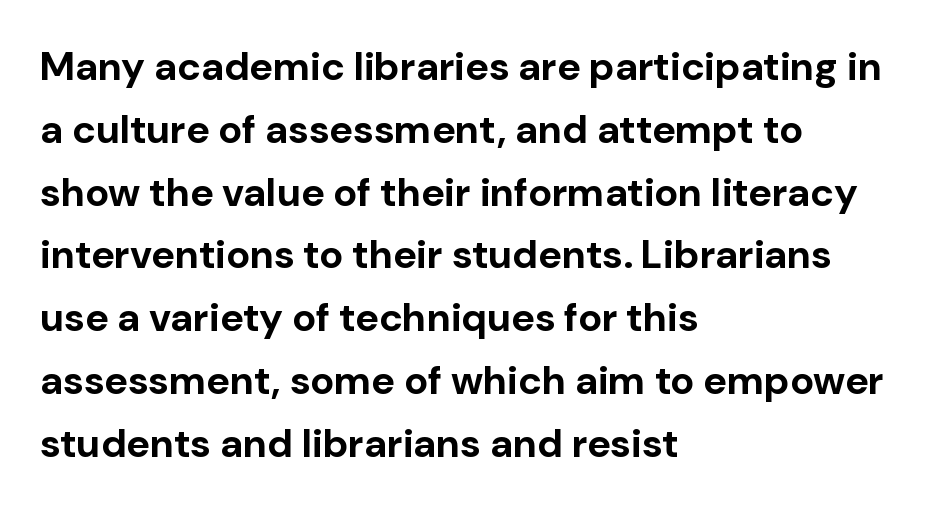
{"serif": "no", "italic": "no", "bold": "yes", "weight": "bold", "width": "normal", "stroke_contrast": "low", "x_height": "medium", "monospaced": "no", "underline": "no", "align": "left", "line_spacing": "normal", "line_spacing_ratio": 1.57, "letter_spacing": "normal", "letter_spacing_em": 0.0, "glyph_px": 40}
